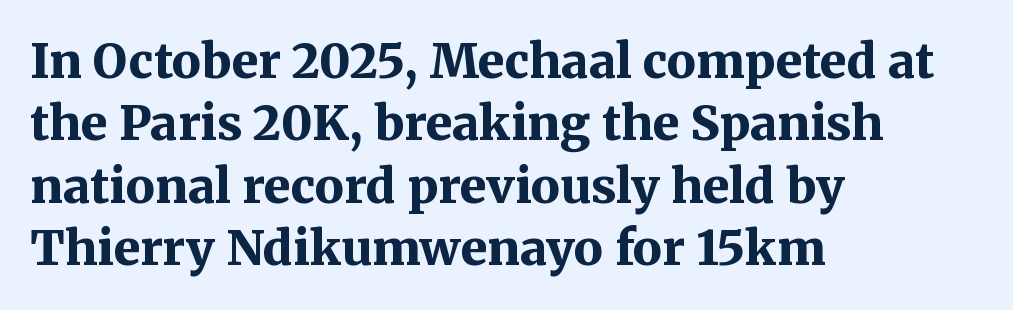
{"serif": "yes", "italic": "no", "bold": "yes", "weight": "bold", "width": "normal", "stroke_contrast": "medium", "x_height": "medium", "monospaced": "no", "underline": "no", "align": "left", "line_spacing": "normal", "line_spacing_ratio": 1.3, "letter_spacing": "normal", "letter_spacing_em": 0.0, "glyph_px": 48}
